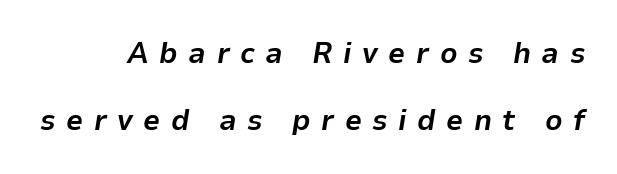
Each row of text sits above clean, open space. Each glyph is drawn with heavy, bold strokes. The passage shown has open, widely tracked lettering throughout. In terms of leading, this rendering errs on the spacious side. Here the designer chose a conventional face with non-uniform glyph widths. A typesetter would mark this as italic.
